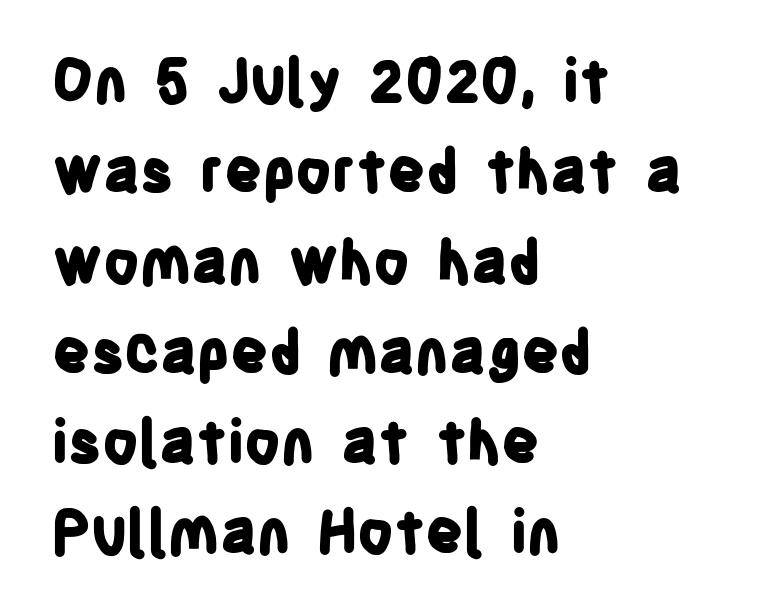
Does the type have serifs? No, each stem ends abruptly. A full-strength bold gives these letters their thick strokes. It's the straight-up-and-down kind of type. The strip under each line holds only bare page. You could call the tracking neutral — neither tight nor loose. All the whitespace from short lines collects on the right.
